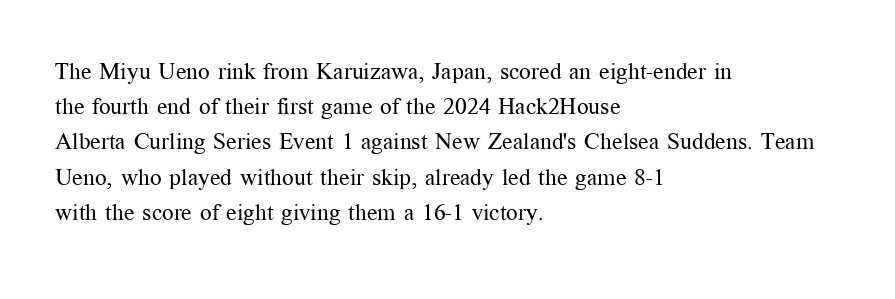
Q: Is the text bold? A: No.
Q: Is the text italic (slanted)? A: No, it is upright.
Q: Is the text underlined? A: No.
Q: How is the paragraph aligned? A: Left-aligned.
Q: Is the spacing between letters normal or unusually wide? A: Normal.
Q: Is the spacing between lines tight, normal or loose? A: Normal.
